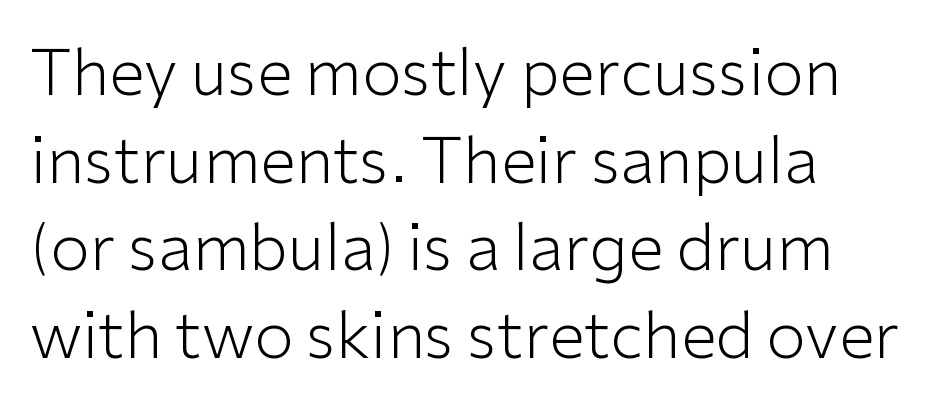
The image shows 64 px light sans-serif type, upright; set normal line spacing (1.37x), normal letter spacing, not underlined; low stroke contrast and a medium x-height.
